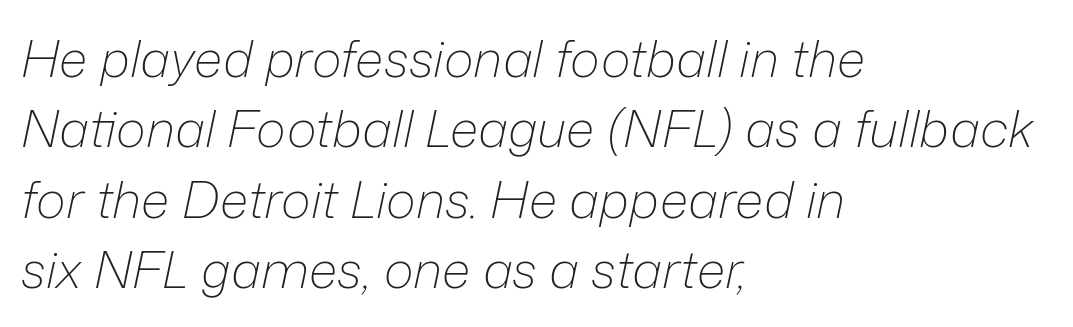
Q: Is the text bold? A: No.
Q: Is the text italic (slanted)? A: Yes, it leans right by about 12 degrees.
Q: Is the text underlined? A: No.
Q: How is the paragraph aligned? A: Left-aligned.
Q: Is the spacing between letters normal or unusually wide? A: Normal.
Q: Is the spacing between lines tight, normal or loose? A: Normal.
Q: Width (condensed, normal, or wide)? A: Normal.
Q: Stroke contrast? A: Low.
Q: x-height? A: Medium.
Q: Monospaced? A: No.
